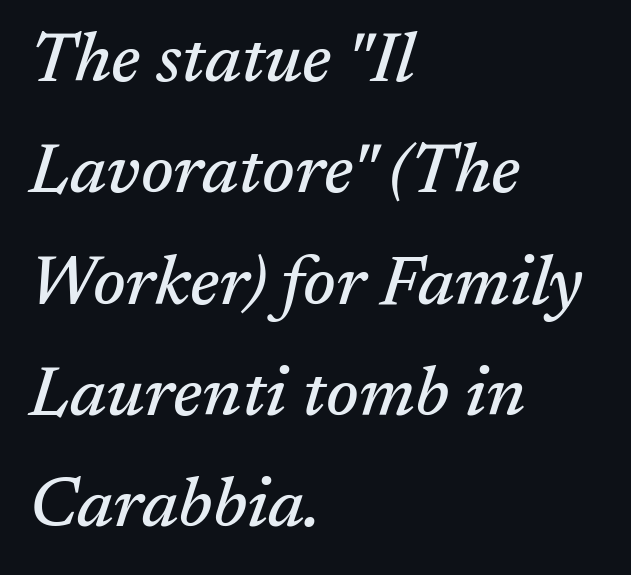
Q: Is the text italic (slanted)? A: Yes, it leans right by about 17 degrees.
Q: Is the typeface a serif or a sans-serif typeface? A: Serif.
Q: Is the text underlined? A: No.
Q: How is the paragraph aligned? A: Left-aligned.
Q: Is the spacing between letters normal or unusually wide? A: Normal.
Q: Is the spacing between lines tight, normal or loose? A: Normal.
Q: Width (condensed, normal, or wide)? A: Normal.
Q: Stroke contrast? A: Medium.
Q: x-height? A: Medium.
Q: Monospaced? A: No.
